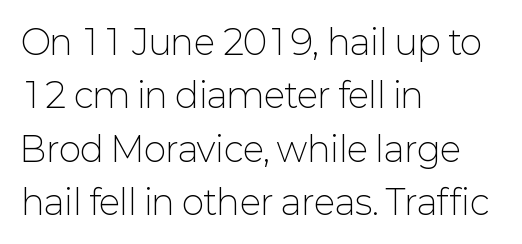
Q: Is the text bold? A: No.
Q: Is the text italic (slanted)? A: No, it is upright.
Q: Is the typeface a serif or a sans-serif typeface? A: Sans-serif.
Q: Is the text underlined? A: No.
Q: How is the paragraph aligned? A: Left-aligned.
Q: Is the spacing between letters normal or unusually wide? A: Normal.
Q: Is the spacing between lines tight, normal or loose? A: Normal.
Q: Width (condensed, normal, or wide)? A: Normal.
Q: Stroke contrast? A: Low.
Q: x-height? A: Medium.
Q: Monospaced? A: No.
